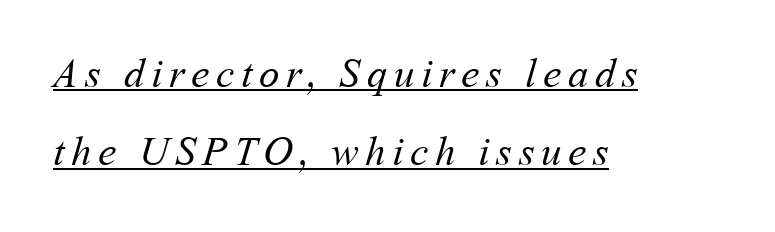
A typesetter would call this proportional, since set widths differ per character. If you measured baseline to baseline, you'd find a long distance. Leftover space on each line is placed entirely after the last word. Beneath each row of characters lies a ruled line.
